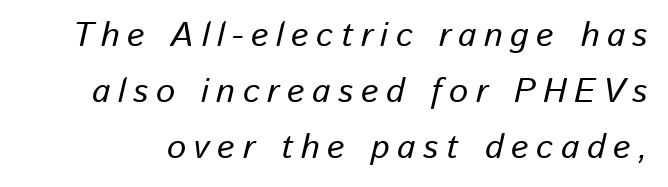
The image shows 34 px text type, italic (leaning right); set normal line spacing (1.64x), unusually wide letter spacing (+0.22 em), not underlined; low stroke contrast and a medium x-height.
